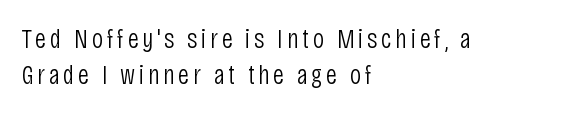
The image shows 28 px light, condensed sans-serif type, upright; set left-aligned, normal line spacing (1.27x), not underlined; low stroke contrast and a large x-height.
